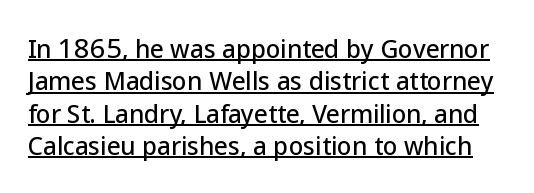
Q: Is the text italic (slanted)? A: No, it is upright.
Q: Is the text underlined? A: Yes.
Q: Is the spacing between letters normal or unusually wide? A: Normal.
Q: Is the spacing between lines tight, normal or loose? A: Normal.
